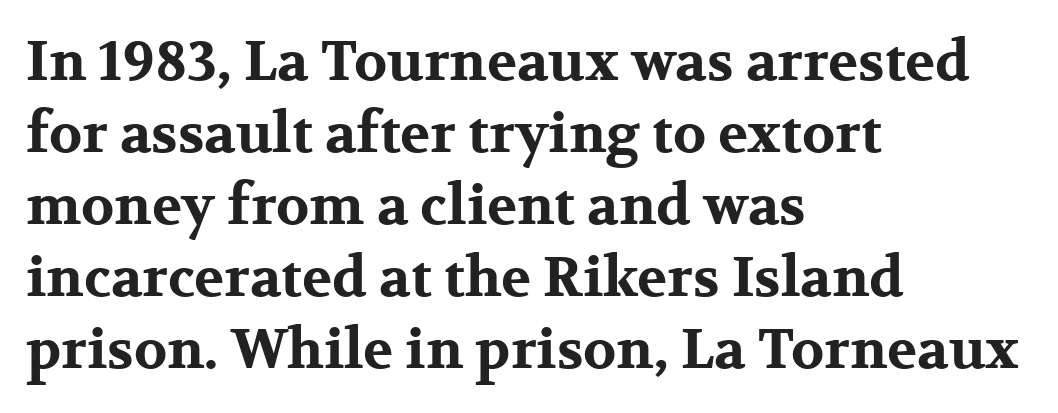
{"serif": "yes", "italic": "no", "bold": "yes", "weight": "bold", "width": "wide", "stroke_contrast": "medium", "x_height": "medium", "monospaced": "no", "underline": "no", "align": "left", "line_spacing": "normal", "line_spacing_ratio": 1.31, "letter_spacing": "normal", "letter_spacing_em": 0.0, "glyph_px": 55}
